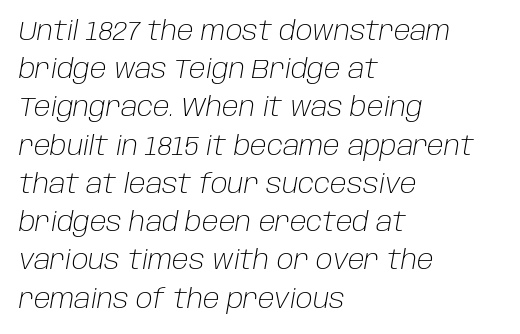
The face used here is rendered with its standard letterfit. Clear beneath every line of the passage. Quick note: interline space is typical. If you drew a ruler down the left edge, every line would touch it. No letter is thick-stroked: the sample isn't bold.
